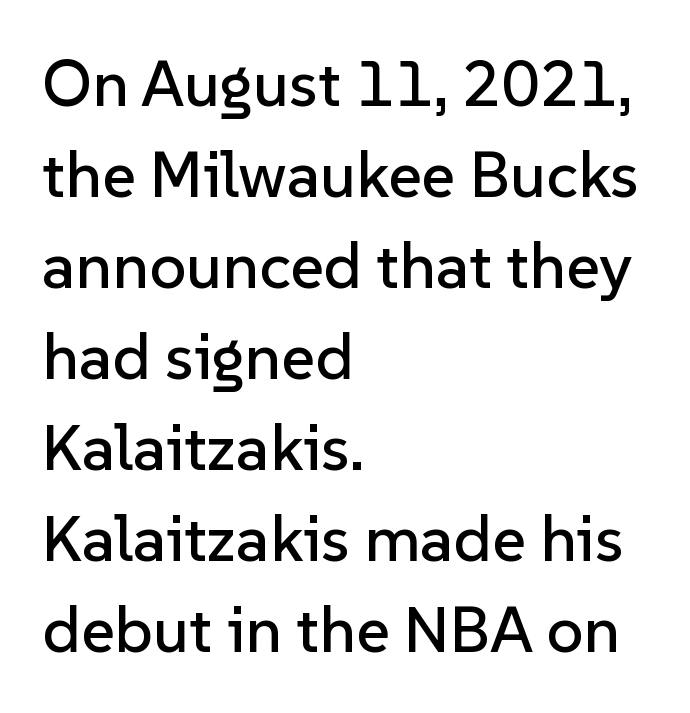
{"serif": "no", "italic": "no", "width": "normal", "stroke_contrast": "low", "x_height": "medium", "monospaced": "no", "underline": "no", "align": "left", "line_spacing": "normal", "line_spacing_ratio": 1.4, "letter_spacing": "normal", "letter_spacing_em": 0.0, "glyph_px": 65}
